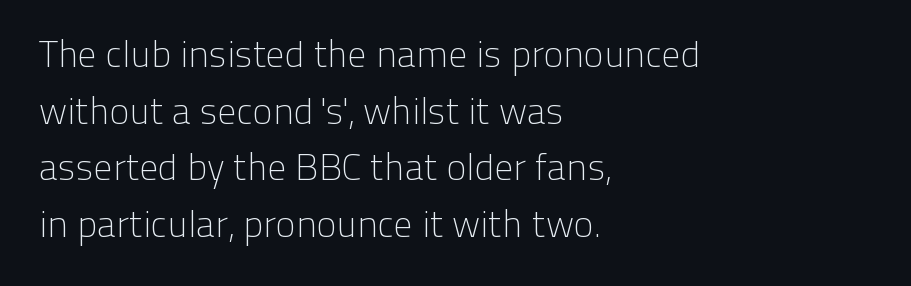
{"serif": "no", "italic": "no", "bold": "no", "weight": "light", "width": "normal", "stroke_contrast": "low", "x_height": "medium", "monospaced": "no", "underline": "no", "align": "left", "line_spacing": "normal", "line_spacing_ratio": 1.53, "letter_spacing": "normal", "letter_spacing_em": 0.0, "glyph_px": 37}
